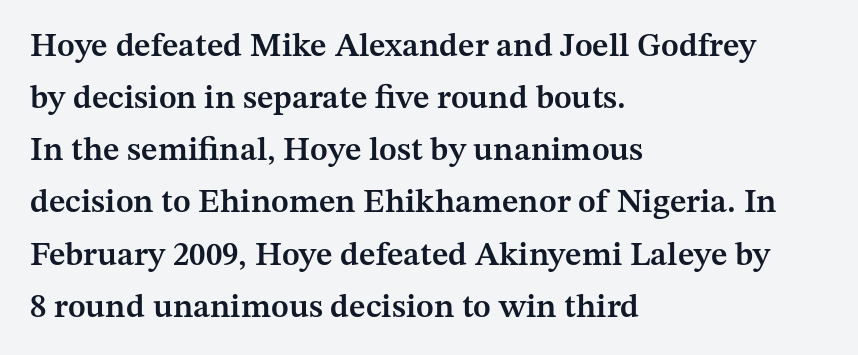
Set as a demibold, roughly 600 on the weight scale. Underline: absent. Note the varied advance widths — an 'i' is clearly narrower than an 'm'. Style check: upright. Serif or sans? Serif — the stroke terminals have little feet.
